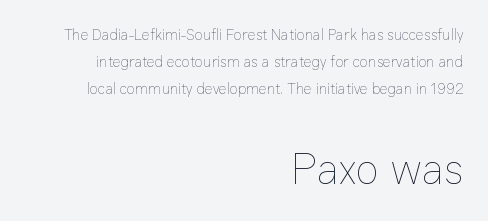
Reading down the block, your eye finds every line finishing at a fixed right position. The lettering holds an erect, upright posture throughout. Unbolded letterforms with no extra heft. The following chunk of copy outweighs the initial chunk in type size.
